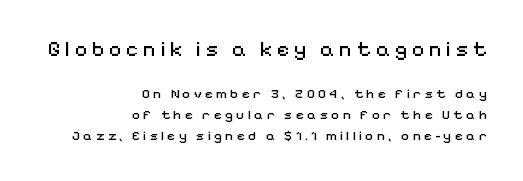
Posture: vertical. Look at the tracking — it's clearly loosened, letters drifting apart. The initial chunk of copy outweighs the following chunk in type size. Does the copy run flush right? Yes — the right margin is perfectly even. Each stroke keeps to a modest, everyday thickness or less.
